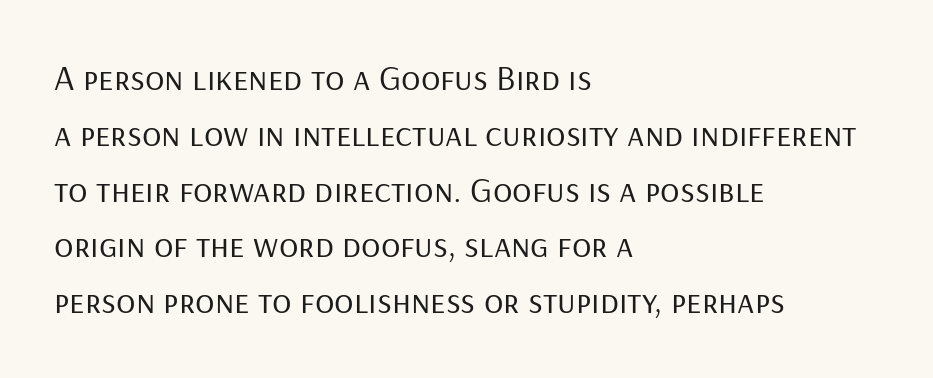
{"serif": "no", "italic": "no", "bold": "no", "weight": "regular", "width": "normal", "stroke_contrast": "low", "x_height": "medium", "monospaced": "no", "underline": "no", "align": "left", "line_spacing": "normal", "line_spacing_ratio": 1.55, "letter_spacing": "normal", "letter_spacing_em": 0.0, "glyph_px": 36}
